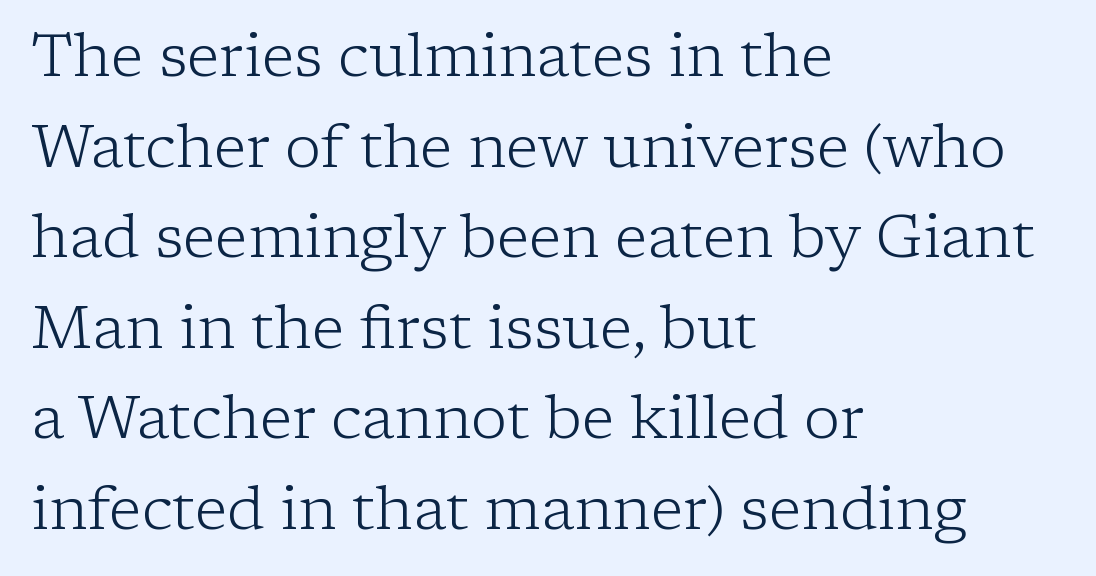
{"serif": "yes", "italic": "no", "bold": "no", "weight": "light", "width": "normal", "stroke_contrast": "low", "x_height": "medium", "monospaced": "no", "underline": "no", "align": "left", "line_spacing": "normal", "line_spacing_ratio": 1.51, "letter_spacing": "normal", "letter_spacing_em": 0.0, "glyph_px": 60}
